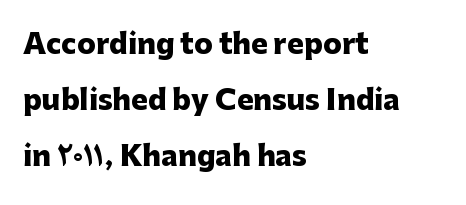
Decoration check: the copy has no underline. A full-strength bold gives these letters their thick strokes. Looks like regular typesetting: each glyph gets only the width it needs. Is the block centered? No — it sits flush against the left margin. Regarding serifs, this sample does without them. Interline gaps are noticeably wide in this sample.
